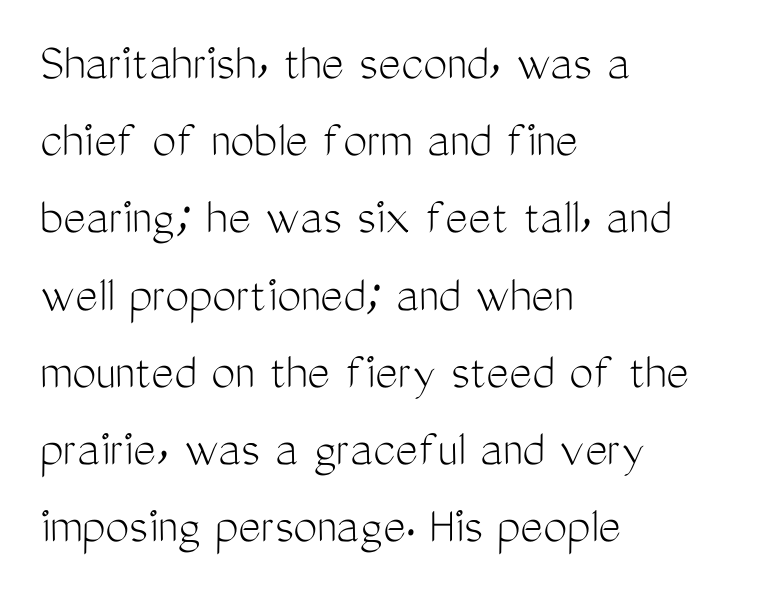
The image shows 54 px light, condensed sans-serif type, upright; set left-aligned, normal line spacing (1.43x), normal letter spacing, not underlined; medium stroke contrast and a medium x-height.
